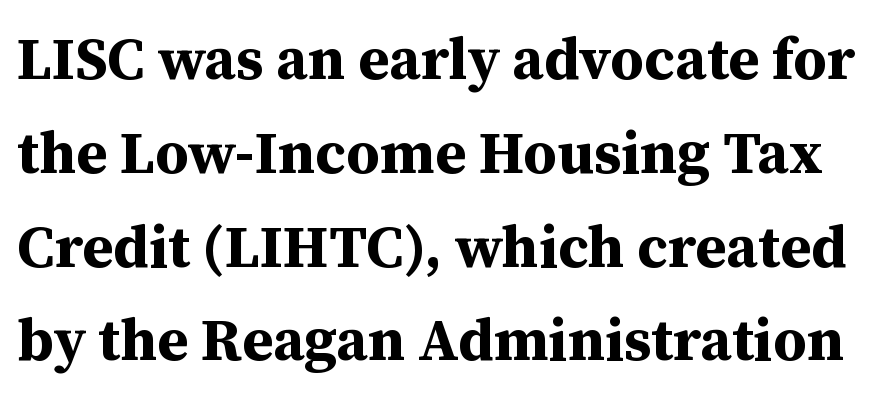
Q: Is the text bold? A: Yes.
Q: Is the text italic (slanted)? A: No, it is upright.
Q: Is the typeface a serif or a sans-serif typeface? A: Serif.
Q: Is the text underlined? A: No.
Q: Is the spacing between letters normal or unusually wide? A: Normal.
Q: Is the spacing between lines tight, normal or loose? A: Normal.
Q: Width (condensed, normal, or wide)? A: Normal.
Q: Stroke contrast? A: Medium.
Q: x-height? A: Medium.
Q: Monospaced? A: No.
